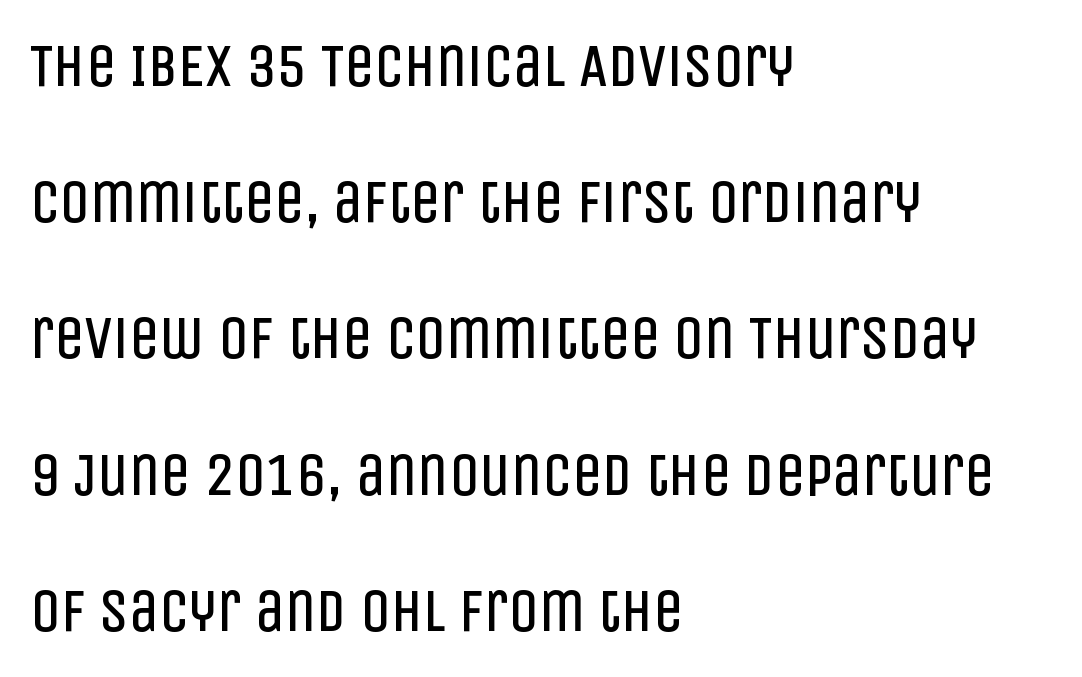
Q: Is the text bold? A: No.
Q: Is the text italic (slanted)? A: No, it is upright.
Q: Is the typeface a serif or a sans-serif typeface? A: Sans-serif.
Q: Is the text underlined? A: No.
Q: How is the paragraph aligned? A: Left-aligned.
Q: Is the spacing between letters normal or unusually wide? A: Normal.
Q: Is the spacing between lines tight, normal or loose? A: Loose.
Q: Width (condensed, normal, or wide)? A: Condensed.
Q: Stroke contrast? A: Low.
Q: x-height? A: Large.
Q: Monospaced? A: No.
